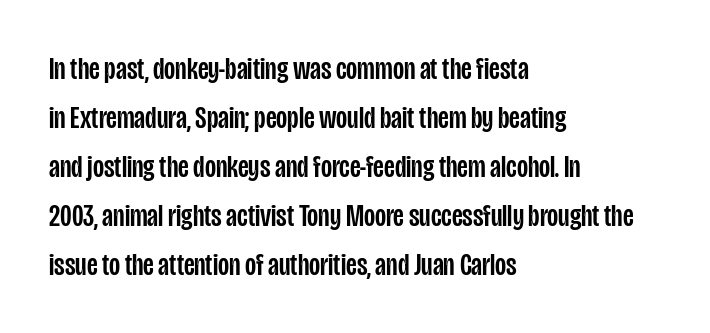
{"serif": "no", "italic": "no", "width": "condensed", "stroke_contrast": "low", "x_height": "large", "monospaced": "no", "underline": "no", "align": "left", "line_spacing": "normal", "line_spacing_ratio": 1.53, "letter_spacing": "normal", "letter_spacing_em": 0.0, "glyph_px": 32}
